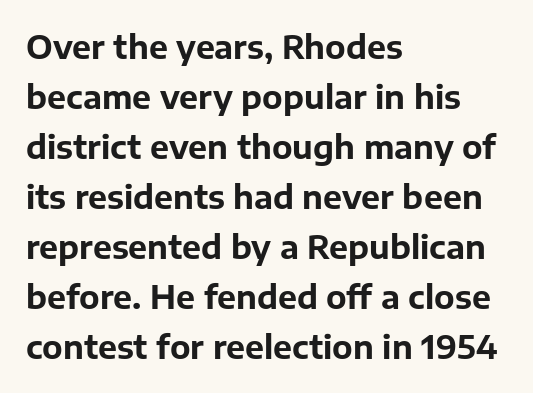
The image shows 32 px bold sans-serif type, upright; set left-aligned, normal line spacing (1.56x), normal letter spacing, not underlined; low stroke contrast and a medium x-height.
